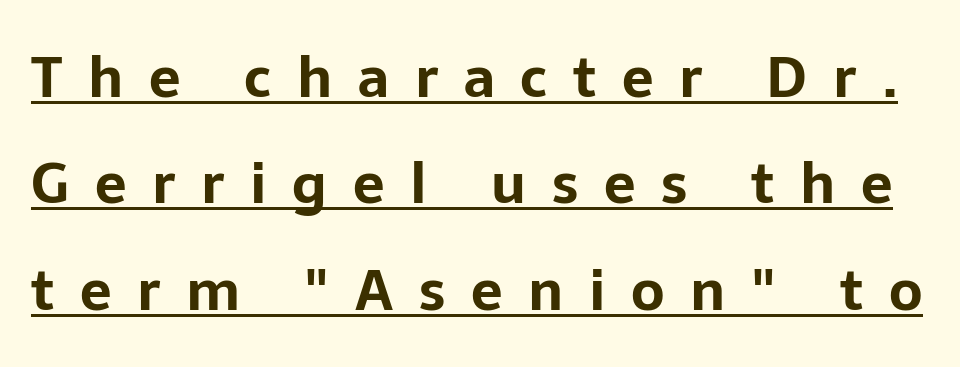
{"serif": "no", "italic": "no", "bold": "yes", "weight": "bold", "width": "normal", "stroke_contrast": "low", "x_height": "medium", "monospaced": "no", "underline": "yes", "line_spacing": "loose", "line_spacing_ratio": 1.9, "letter_spacing": "wide", "letter_spacing_em": 0.46, "glyph_px": 56}
